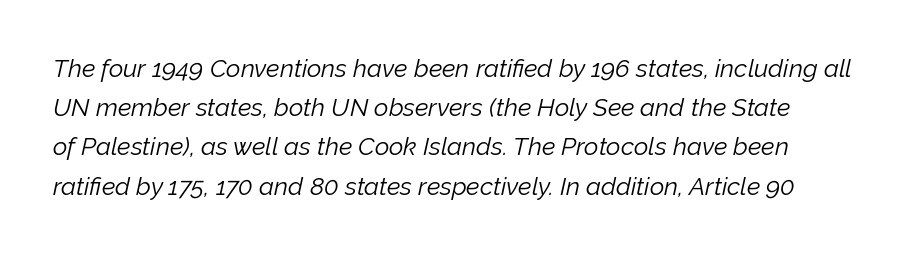
In terms of leading, this rendering sits right in the middle. The weight would be labelled regular, book, light, or lighter still. Slant detected: the letters are inclined. Just letters on the line, the space beneath them empty. Honestly, the letter spacing is just normal — you wouldn't notice it.
